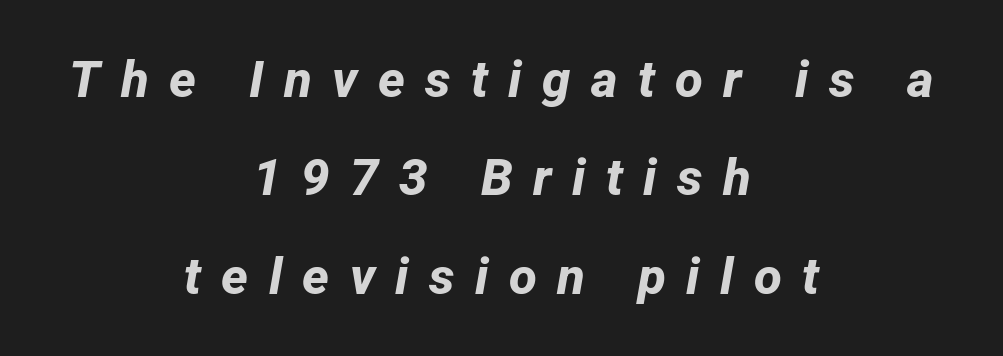
Letterform terminals end flat and unadorned throughout the passage. Loosely led — the rows are spread out. Any mark beneath the type? The region is blank. This rendering widens character spacing well past its baseline value. Heavy, bold letterforms. In CSS terms this would be text-align: center.
